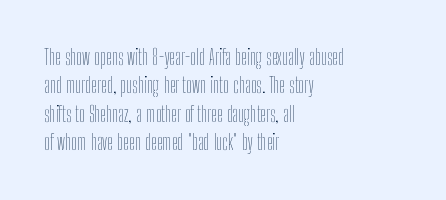
The image shows 21 px text type, upright; set left-aligned, normal line spacing (1.35x), normal letter spacing, not underlined.
